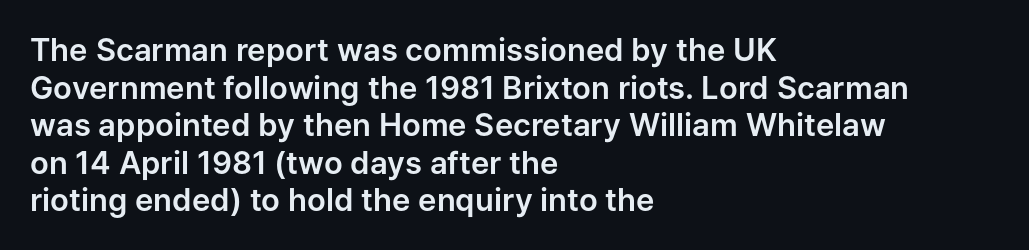
The lettering holds an erect, upright posture throughout. Teacher's note: observe the even left margin — that is flush-left alignment. Tracking here is standard; glyphs follow each other at the usual distance. The words here are not underlined. To sum up the face: it is a sans, with no serifs. Note the varied advance widths — an 'i' is clearly narrower than an 'm'.
